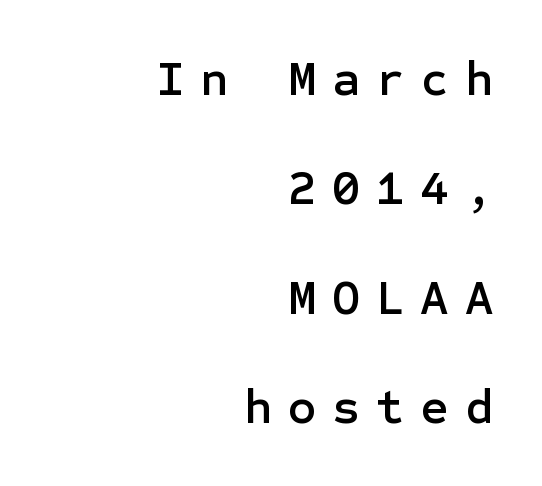
{"serif": "no", "italic": "no", "width": "normal", "stroke_contrast": "low", "x_height": "medium", "underline": "no", "align": "right", "line_spacing": "loose", "line_spacing_ratio": 2.23, "letter_spacing": "wide", "letter_spacing_em": 0.32, "glyph_px": 49}
